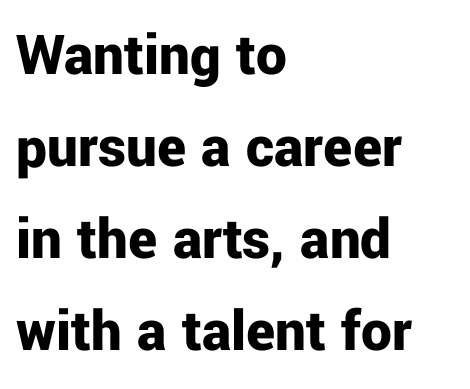
The image shows 61 px bold sans-serif type, upright; set left-aligned, normal line spacing (1.51x), normal letter spacing, not underlined; low stroke contrast and a medium x-height.
